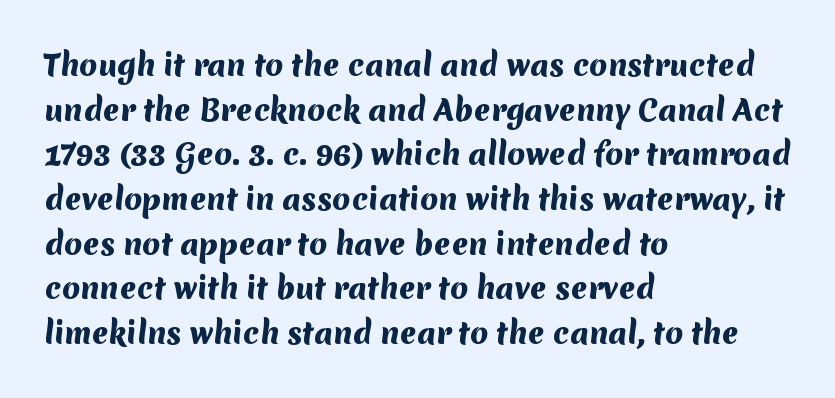
Q: Is the text bold? A: Yes.
Q: Is the typeface a serif or a sans-serif typeface? A: Sans-serif.
Q: Is the text underlined? A: No.
Q: How is the paragraph aligned? A: Left-aligned.
Q: Is the spacing between letters normal or unusually wide? A: Normal.
Q: Is the spacing between lines tight, normal or loose? A: Normal.
Q: Width (condensed, normal, or wide)? A: Normal.
Q: Stroke contrast? A: Medium.
Q: x-height? A: Medium.
Q: Monospaced? A: No.
